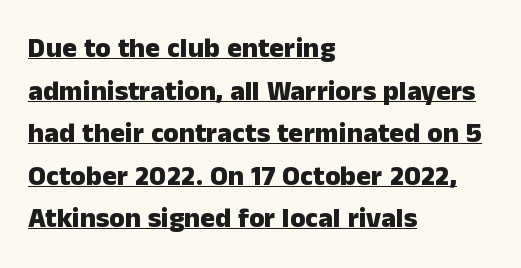
Character widths vary here, with narrow letters taking less room than wide ones. Summary of vertical rhythm: regular, with standard interline spacing. Is this a sans? Yes — the strokes have no serifs. Notice how a bar underscores the lettering throughout.
